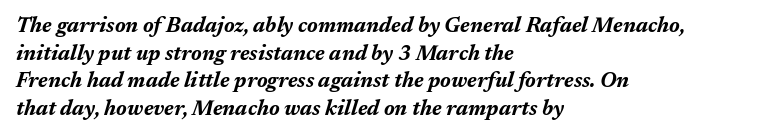
The foot of each line stays bare and open. The face used here has a pronounced slope to its letters. Students, note that the glyphs here touch the page at normal intervals. Honestly, the row spacing looks completely unremarkable.
